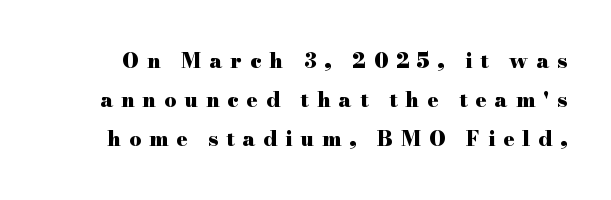
The image shows 21 px bold type, upright; set line spacing 1.86x, unusually wide letter spacing (+0.37 em), not underlined.
